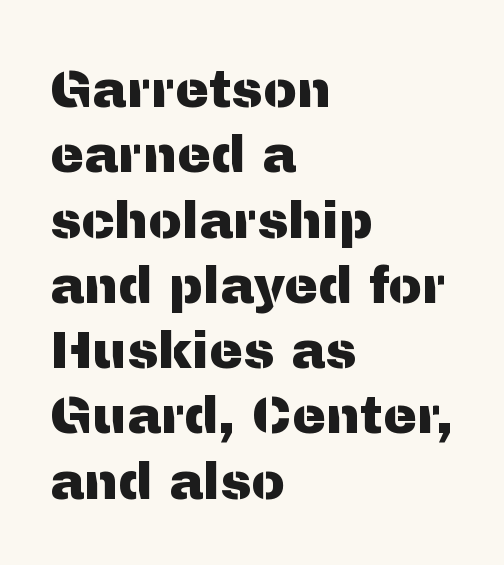
The passage shown stacks its lines at a standard gap. Which margin do the lines hug? The left one — the right edge is uneven. What kind of face is this? One without serifs — a sans. Glance below the letters and you will spot only blank space.
